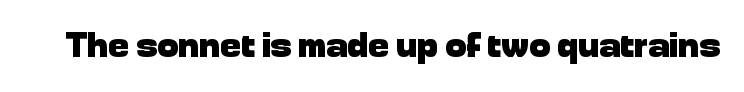
Q: Is the text bold? A: Yes.
Q: Is the text italic (slanted)? A: No, it is upright.
Q: Is the typeface a serif or a sans-serif typeface? A: Sans-serif.
Q: Is the text underlined? A: No.
Q: Is the spacing between letters normal or unusually wide? A: Normal.
Q: Width (condensed, normal, or wide)? A: Normal.
Q: Stroke contrast? A: Low.
Q: x-height? A: Medium.
Q: Monospaced? A: No.
